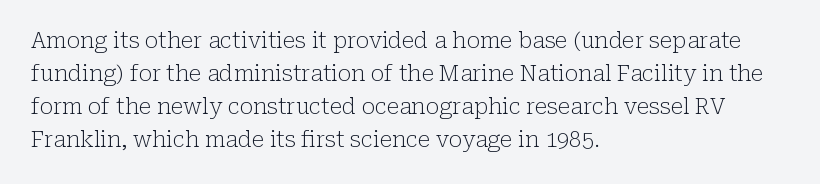
The image shows 22 px text type, upright; set left-aligned, normal line spacing (1.5x), normal letter spacing, not underlined.
